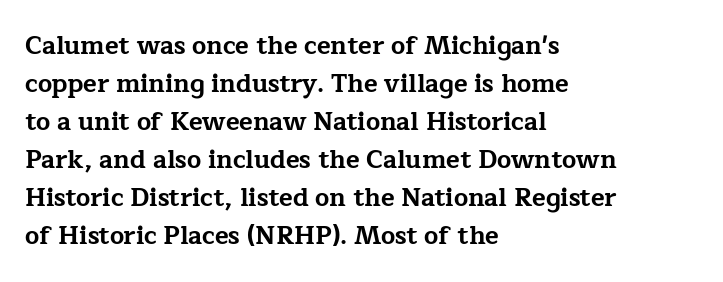
Leftover space on each line is placed entirely after the last word. Normally led — the rows are evenly, conventionally spaced. Type without underlining. Here the glyphs are tracked normally, forming tight word shapes.
